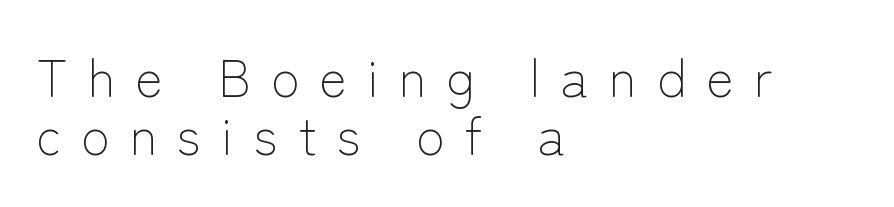
Descenders are the only things crossing below the line. Students, note that the glyphs here are deliberately spaced far apart. Cramped leading. A sans-serif font was chosen for this passage. Every stem runs plumb, perpendicular to the baseline.
